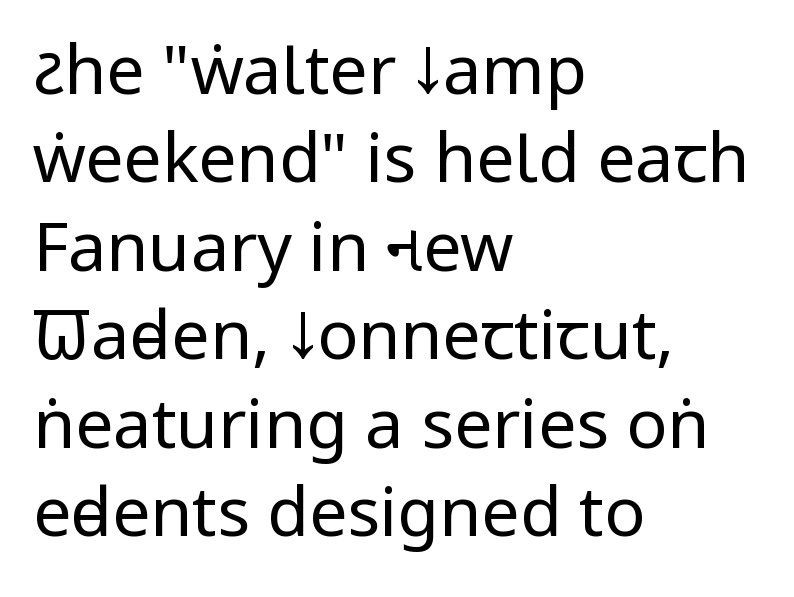
Italic? Not at all — the glyphs are vertical. Character widths vary here, with narrow letters taking less room than wide ones. Nothing unusual about the tracking: characters are spaced as the font intends. Line beginnings align vertically; line endings do not. This rendering features lettering with no underline. The space between consecutive lines is moderate.
